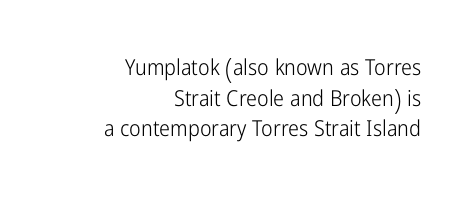
These lines keep a tight, regular rhythm from letter to letter. The lettering stays uniformly vertical, giving the passage a roman look. Beneath every word, the page is bare. If you measured baseline to baseline, you'd find a middling distance. Short and long lines alike share a common ending point at right. The cut favours lightness, reaching ordinary text weight at its darkest.
